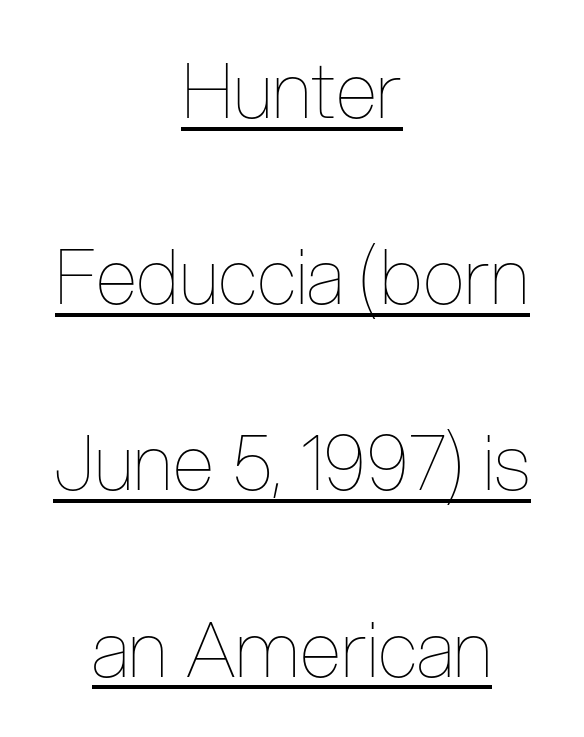
{"italic": "no", "bold": "no", "weight": "thin", "width": "condensed", "stroke_contrast": "low", "x_height": "medium", "monospaced": "no", "underline": "yes", "align": "center", "line_spacing": "loose", "line_spacing_ratio": 2.45, "letter_spacing": "normal", "letter_spacing_em": 0.0, "glyph_px": 76}
